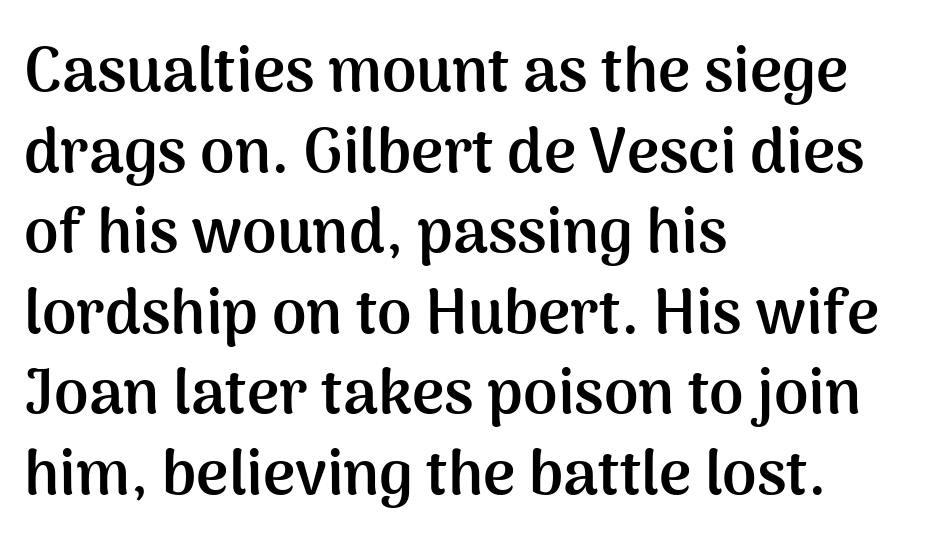
Q: Is the text bold? A: Yes.
Q: Is the text italic (slanted)? A: No, it is upright.
Q: Is the typeface a serif or a sans-serif typeface? A: Sans-serif.
Q: Is the text underlined? A: No.
Q: How is the paragraph aligned? A: Left-aligned.
Q: Is the spacing between letters normal or unusually wide? A: Normal.
Q: Is the spacing between lines tight, normal or loose? A: Normal.
Q: Width (condensed, normal, or wide)? A: Normal.
Q: Stroke contrast? A: Medium.
Q: x-height? A: Medium.
Q: Monospaced? A: No.
